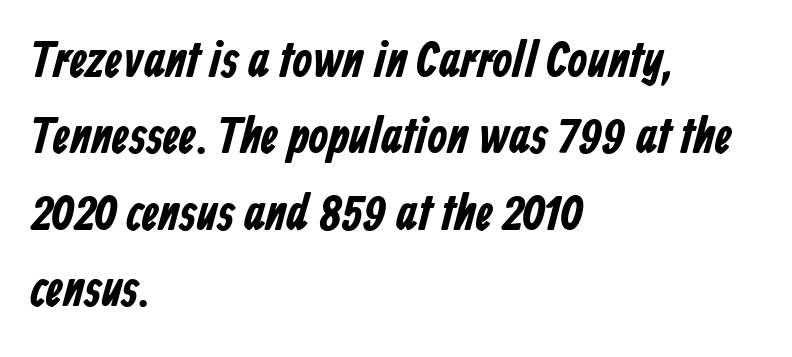
{"serif": "no", "bold": "yes", "weight": "bold", "width": "condensed", "stroke_contrast": "low", "x_height": "medium", "monospaced": "no", "underline": "no", "align": "left", "line_spacing": "normal", "line_spacing_ratio": 1.5, "letter_spacing": "normal", "letter_spacing_em": 0.0, "glyph_px": 51}
